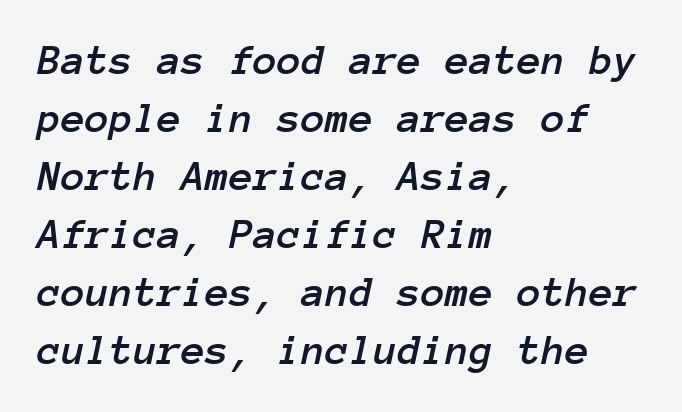
{"italic": "yes", "lean": "right", "slant_degrees": 12, "width": "normal", "stroke_contrast": "low", "x_height": "medium", "monospaced": "yes", "underline": "no", "align": "left", "line_spacing": "normal", "line_spacing_ratio": 1.32, "letter_spacing": "normal", "letter_spacing_em": 0.0, "glyph_px": 44}
